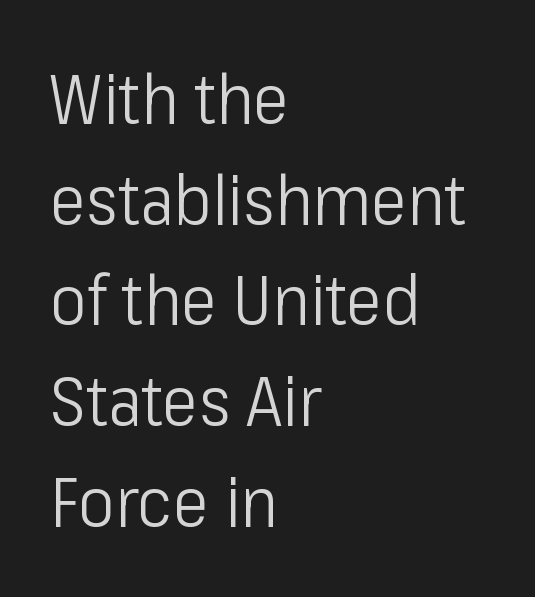
{"serif": "no", "italic": "no", "bold": "no", "weight": "light", "width": "condensed", "stroke_contrast": "low", "x_height": "medium", "monospaced": "no", "underline": "no", "align": "left", "line_spacing": "normal", "line_spacing_ratio": 1.46, "letter_spacing": "normal", "letter_spacing_em": 0.0, "glyph_px": 69}
